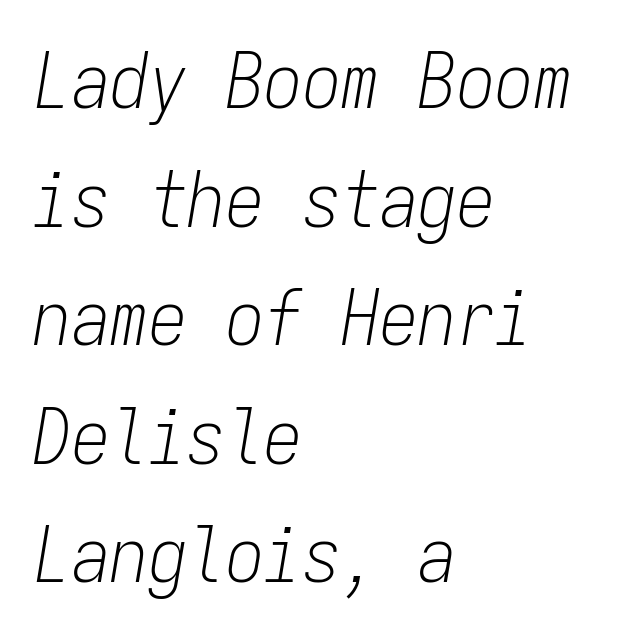
{"italic": "yes", "lean": "right", "slant_degrees": 9, "bold": "no", "weight": "light", "width": "condensed", "stroke_contrast": "low", "x_height": "medium", "monospaced": "yes", "underline": "no", "align": "left", "line_spacing": "normal", "line_spacing_ratio": 1.54, "letter_spacing": "normal", "letter_spacing_em": 0.0, "glyph_px": 77}
